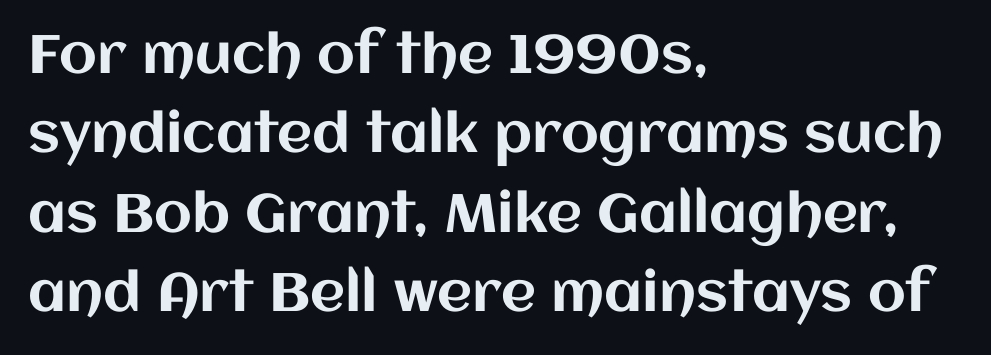
The string is rendered with underlining switched off. Normally led — the rows are evenly, conventionally spaced. The face used here is proportionally spaced, like ordinary book or web type. Left-aligned paragraph, ragged on the right.
